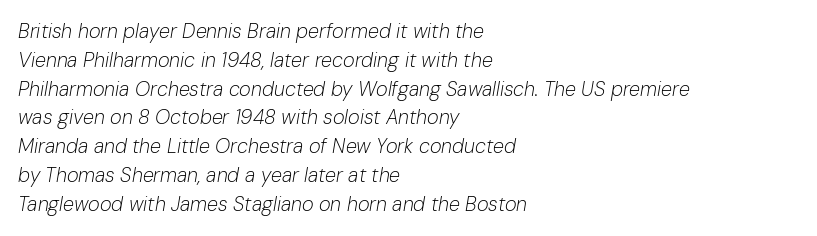
{"italic": "yes", "lean": "right", "slant_degrees": 10, "bold": "no", "underline": "no", "align": "left", "line_spacing": "normal", "line_spacing_ratio": 1.44, "letter_spacing": "normal", "letter_spacing_em": 0.0, "glyph_px": 20}
